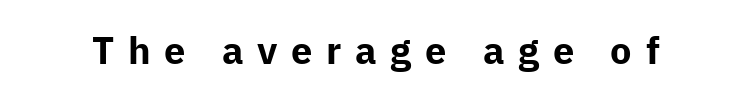
Quick note: underline off. Nope, not italic — everything's standing straight. Chunky letters — that's bold for sure. These lines are composed in type without serifs. Looks like regular typesetting: each glyph gets only the width it needs.
